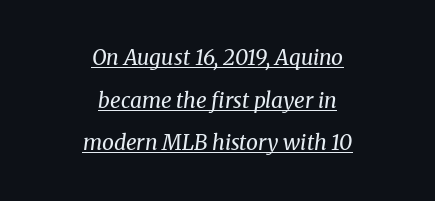
Emphasis-style slanted type is in use. Bold? No — there's no thickening of the strokes. The passage shown stacks its lines with a broad gap. A student would call this center alignment; a typographer would say set centered.
